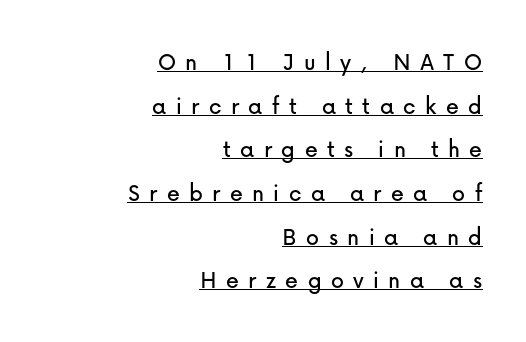
{"italic": "no", "underline": "yes", "align": "right", "line_spacing": "normal", "line_spacing_ratio": 1.68, "letter_spacing": "wide", "letter_spacing_em": 0.36, "glyph_px": 26}
